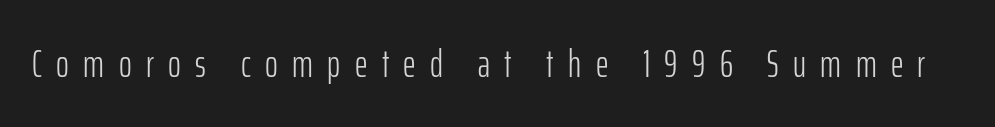
The image shows 39 px light, condensed sans-serif type, upright; set unusually wide letter spacing (+0.37 em), not underlined; low stroke contrast and a medium x-height.
